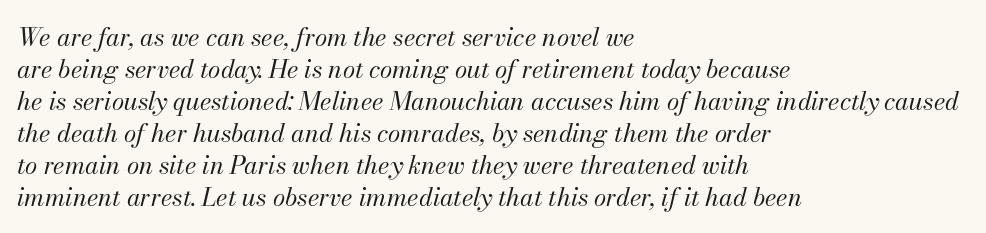
The image shows 25 px text type, italic (leaning right); set left-aligned, normal line spacing (1.28x), normal letter spacing, not underlined.
